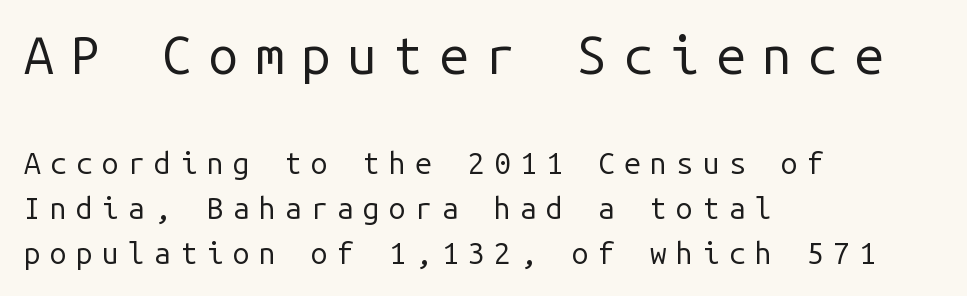
Q: Is the text bold? A: No.
Q: Is the text italic (slanted)? A: No, it is upright.
Q: Is the typeface a serif or a sans-serif typeface? A: Sans-serif.
Q: Is the text underlined? A: No.
Q: How is the paragraph aligned? A: Left-aligned.
Q: Is the spacing between letters normal or unusually wide? A: Unusually wide.
Q: Is the spacing between lines tight, normal or loose? A: Normal.
Q: Which block of text is set in a larger size, the first (top) or the second (bottom)? A: The first (top) one.
Q: Width (condensed, normal, or wide)? A: Normal.
Q: Stroke contrast? A: Low.
Q: x-height? A: Medium.
Q: Monospaced? A: Yes.
